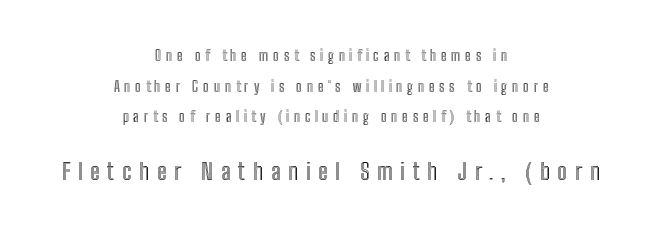
Q: Is the text italic (slanted)? A: No, it is upright.
Q: Is the text underlined? A: No.
Q: How is the paragraph aligned? A: Centered.
Q: Is the spacing between letters normal or unusually wide? A: Unusually wide.
Q: Is the spacing between lines tight, normal or loose? A: Loose.
Q: Which block of text is set in a larger size, the first (top) or the second (bottom)? A: The second (bottom) one.
